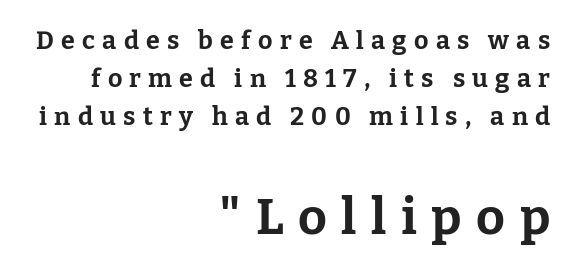
Spacing verdict: proportional, widths tailored to each character. Look at the bottom of the vertical strokes: they flare into serifs here. Scale increases going downward across the two blocks. Style check: upright. Notice how thick the strokes are: this is what a full bold looks like. This sample is right-justified, so line beginnings fall wherever the words allow.
